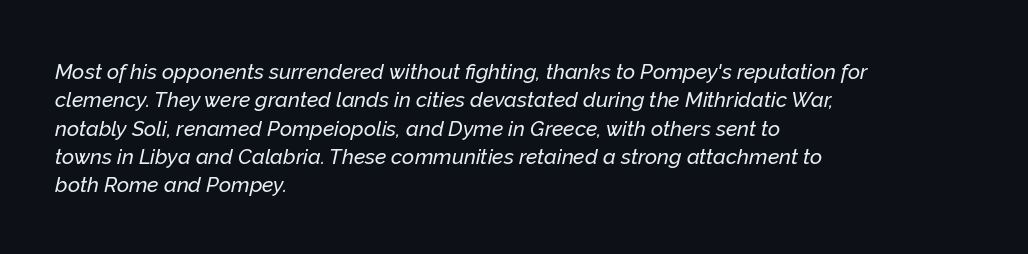
Q: Is the text italic (slanted)? A: Yes, it leans right by about 12 degrees.
Q: Is the text underlined? A: No.
Q: How is the paragraph aligned? A: Left-aligned.
Q: Is the spacing between letters normal or unusually wide? A: Normal.
Q: Is the spacing between lines tight, normal or loose? A: Normal.
